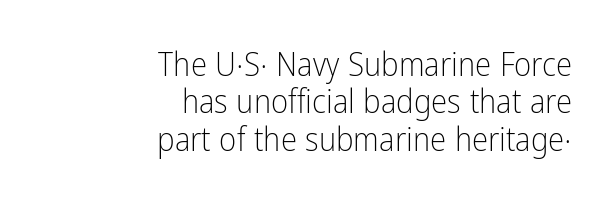
The image shows 33 px light, condensed sans-serif type, upright; set right-aligned, tight line spacing (1.13x), normal letter spacing, not underlined; low stroke contrast and a medium x-height.
